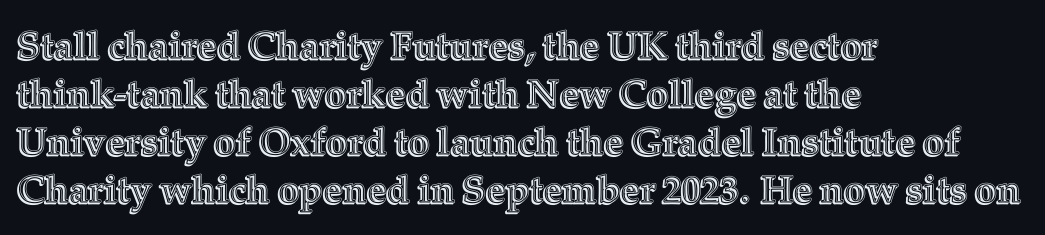
Nobody drew a line under any word here. Ordinary non-slanted type is in use. Here the designer chose a conventional face with non-uniform glyph widths. This sample keeps an unexceptional amount of space between lines. Does the copy run flush right? No — it runs flush left. Observe the ordinary spacing: letters are neighbours, not strangers.
